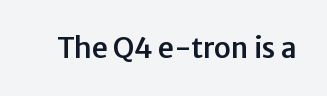
{"serif": "no", "italic": "no", "width": "normal", "stroke_contrast": "low", "x_height": "medium", "monospaced": "no", "underline": "no", "letter_spacing": "normal", "letter_spacing_em": 0.0, "glyph_px": 28}
